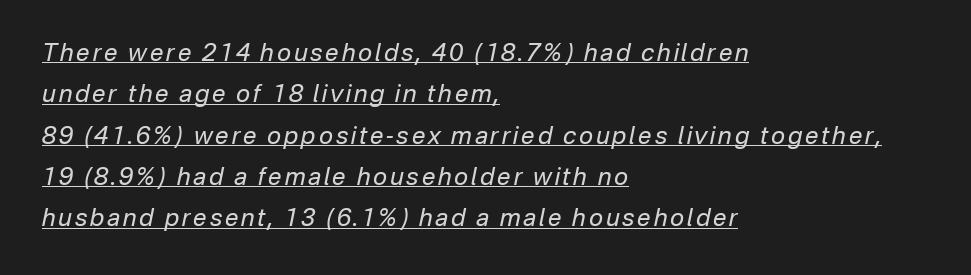
Q: Is the text bold? A: No.
Q: Is the text italic (slanted)? A: Yes, it leans right by about 12 degrees.
Q: Is the text underlined? A: Yes.
Q: How is the paragraph aligned? A: Left-aligned.
